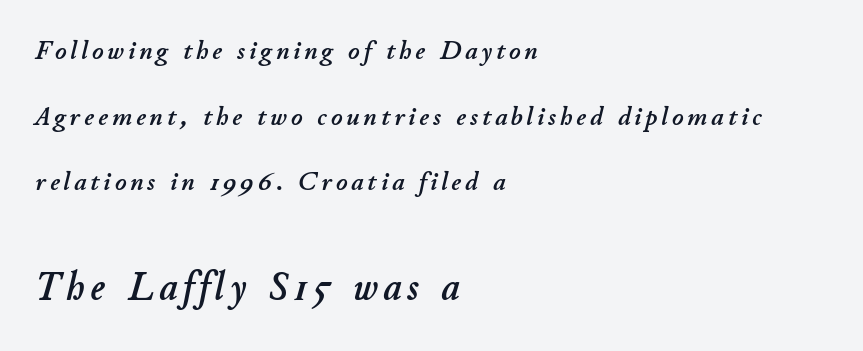
{"italic": "yes", "lean": "right", "slant_degrees": 11, "width": "normal", "stroke_contrast": "low", "x_height": "small", "monospaced": "no", "underline": "no", "align": "left", "line_spacing": "loose", "line_spacing_ratio": 2.43, "larger_block": "second", "size_ratio": 1.48, "glyph_px": 40}
